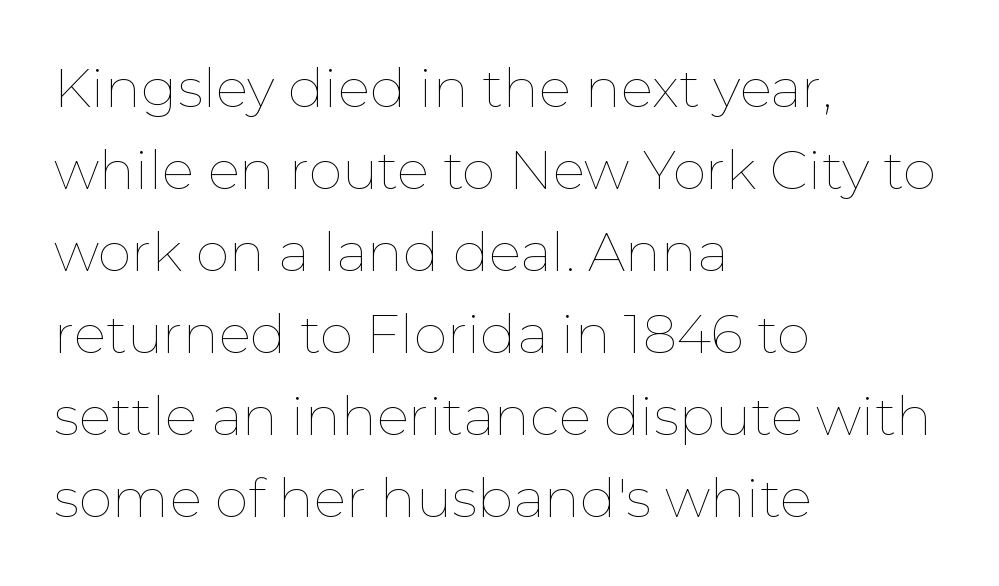
The image shows 54 px thin type, upright; set left-aligned, normal line spacing (1.52x), normal letter spacing, not underlined; low stroke contrast and a medium x-height.
